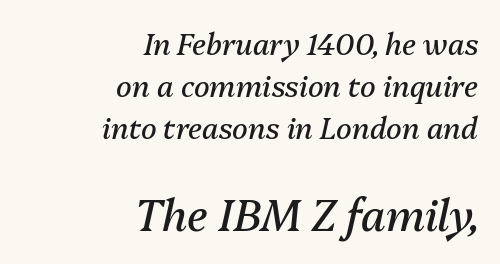
Note the varied advance widths — an 'i' is clearly narrower than an 'm'. Vertical stems look standard width or narrower in stroke. The second block has been scaled up relative to the first. The foot of each line stays bare and open.
